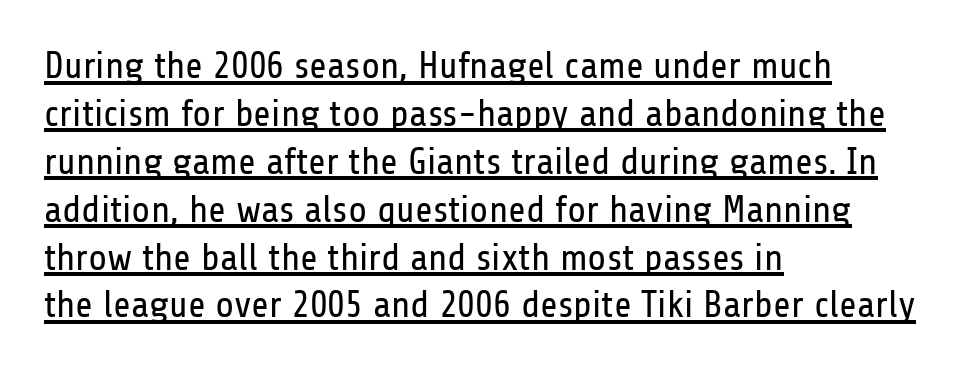
{"serif": "no", "italic": "no", "bold": "no", "weight": "regular", "width": "condensed", "stroke_contrast": "low", "x_height": "medium", "monospaced": "no", "underline": "yes", "align": "left", "line_spacing": "normal", "line_spacing_ratio": 1.26, "letter_spacing": "normal", "letter_spacing_em": 0.0, "glyph_px": 38}
